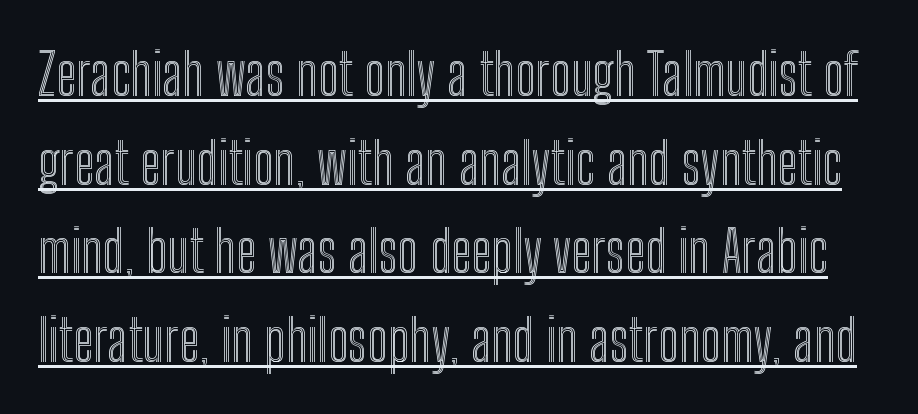
How are the letters spaced? Ordinarily, with no added tracking. These characters rest on top of a visible drawn line. Proportional: the letters do not fall into vertical columns. Reading down the column, the eye jumps a familiar distance to each next line. It's the straight-up-and-down kind of type.
